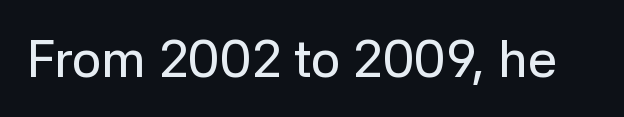
{"serif": "no", "italic": "no", "width": "normal", "stroke_contrast": "low", "x_height": "medium", "monospaced": "no", "underline": "no", "letter_spacing": "normal", "letter_spacing_em": 0.0, "glyph_px": 52}
